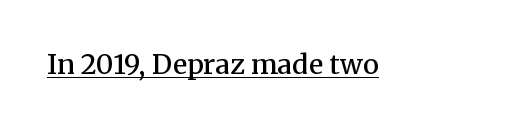
{"italic": "no", "bold": "semi", "underline": "yes", "letter_spacing": "normal", "letter_spacing_em": 0.0, "glyph_px": 27}
